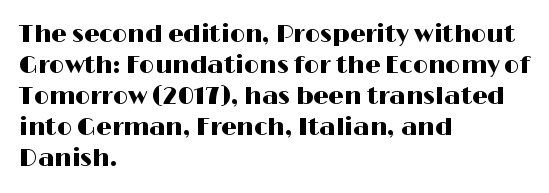
Q: Is the text italic (slanted)? A: No, it is upright.
Q: Is the text underlined? A: No.
Q: How is the paragraph aligned? A: Left-aligned.
Q: Is the spacing between letters normal or unusually wide? A: Normal.
Q: Is the spacing between lines tight, normal or loose? A: Normal.
